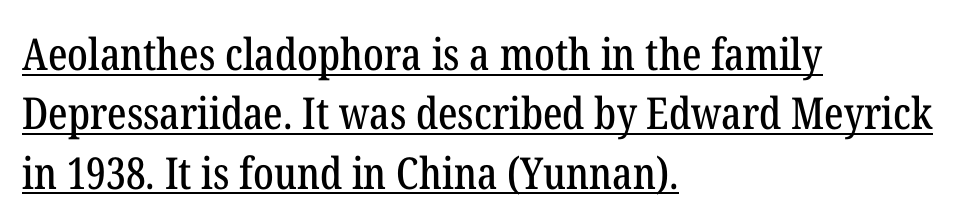
{"serif": "yes", "italic": "no", "width": "condensed", "stroke_contrast": "low", "x_height": "medium", "monospaced": "no", "underline": "yes", "align": "left", "line_spacing": "normal", "line_spacing_ratio": 1.35, "letter_spacing": "normal", "letter_spacing_em": 0.0, "glyph_px": 44}
